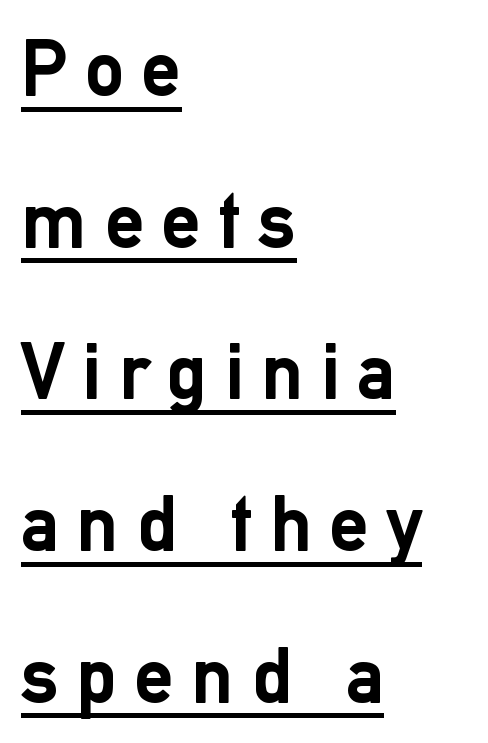
The image shows 79 px semibold sans-serif type, upright; set left-aligned, loose line spacing (1.92x), unusually wide letter spacing (+0.22 em), underlined; low stroke contrast and a medium x-height.
